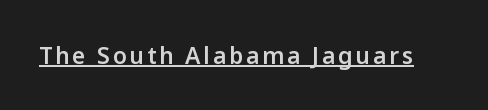
{"italic": "no", "bold": "semi", "underline": "yes", "glyph_px": 23}
